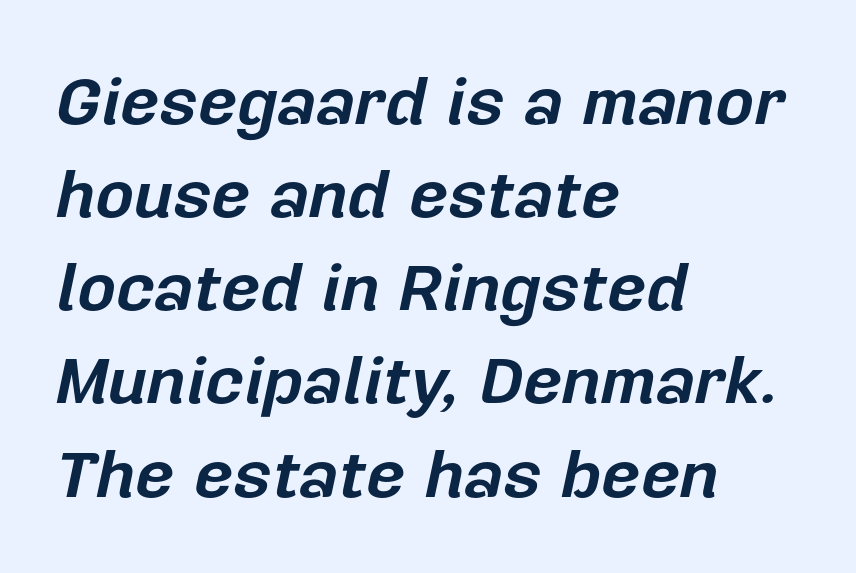
The image shows 67 px bold type, italic (leaning right); set left-aligned, normal line spacing (1.39x), normal letter spacing, not underlined; low stroke contrast and a medium x-height.
